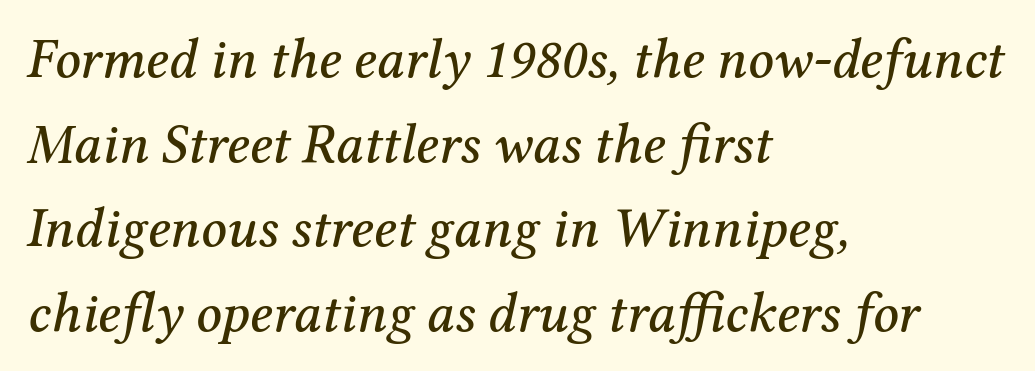
{"serif": "yes", "italic": "yes", "lean": "right", "slant_degrees": 12, "width": "normal", "stroke_contrast": "medium", "x_height": "medium", "monospaced": "no", "underline": "no", "align": "left", "line_spacing": "normal", "line_spacing_ratio": 1.51, "letter_spacing": "normal", "letter_spacing_em": 0.0, "glyph_px": 56}
